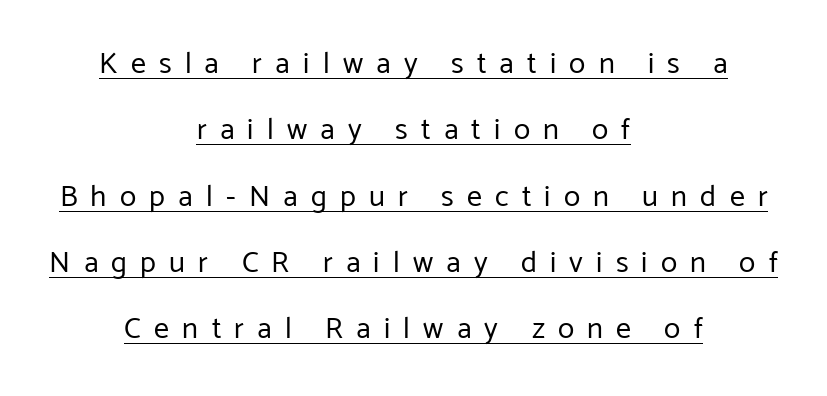
The strokes are not fattened; the text isn't bold. Honestly, the letter spacing is so wide it's the main thing you notice. Beneath each row of characters lies a ruled line. Baseline-to-baseline distance is far greater than the letter height. The lines in this sample share a center point and differ in where they start and stop. This is the regular roman posture of the typeface.
